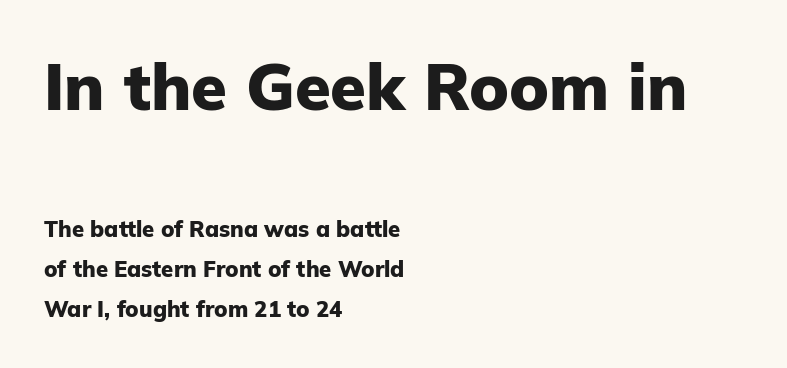
Q: Is the text bold? A: Yes.
Q: Is the text italic (slanted)? A: No, it is upright.
Q: Is the typeface a serif or a sans-serif typeface? A: Sans-serif.
Q: Is the text underlined? A: No.
Q: How is the paragraph aligned? A: Left-aligned.
Q: Is the spacing between letters normal or unusually wide? A: Normal.
Q: Which block of text is set in a larger size, the first (top) or the second (bottom)? A: The first (top) one.
Q: Width (condensed, normal, or wide)? A: Normal.
Q: Stroke contrast? A: Low.
Q: x-height? A: Medium.
Q: Monospaced? A: No.
